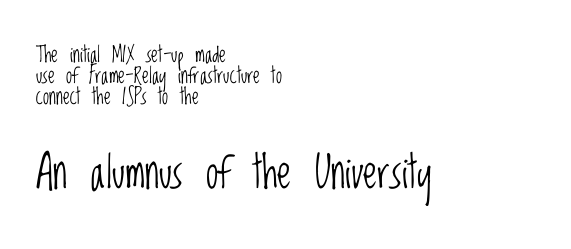
Q: Is the text bold? A: No.
Q: Is the text italic (slanted)? A: No, it is upright.
Q: Is the typeface a serif or a sans-serif typeface? A: Sans-serif.
Q: Is the text underlined? A: No.
Q: How is the paragraph aligned? A: Left-aligned.
Q: Is the spacing between letters normal or unusually wide? A: Normal.
Q: Is the spacing between lines tight, normal or loose? A: Tight.
Q: Which block of text is set in a larger size, the first (top) or the second (bottom)? A: The second (bottom) one.
Q: Width (condensed, normal, or wide)? A: Condensed.
Q: Stroke contrast? A: Low.
Q: x-height? A: Large.
Q: Monospaced? A: No.
